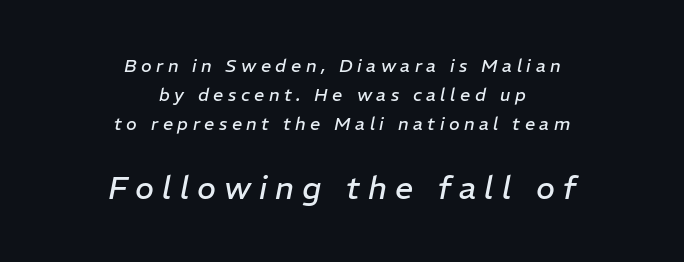
{"italic": "yes", "lean": "right", "slant_degrees": 11, "bold": "no", "weight": "regular", "width": "normal", "stroke_contrast": "low", "x_height": "medium", "monospaced": "no", "underline": "no", "align": "center", "line_spacing": "normal", "line_spacing_ratio": 1.61, "letter_spacing": "wide", "letter_spacing_em": 0.25, "larger_block": "second", "size_ratio": 1.78, "glyph_px": 32}
